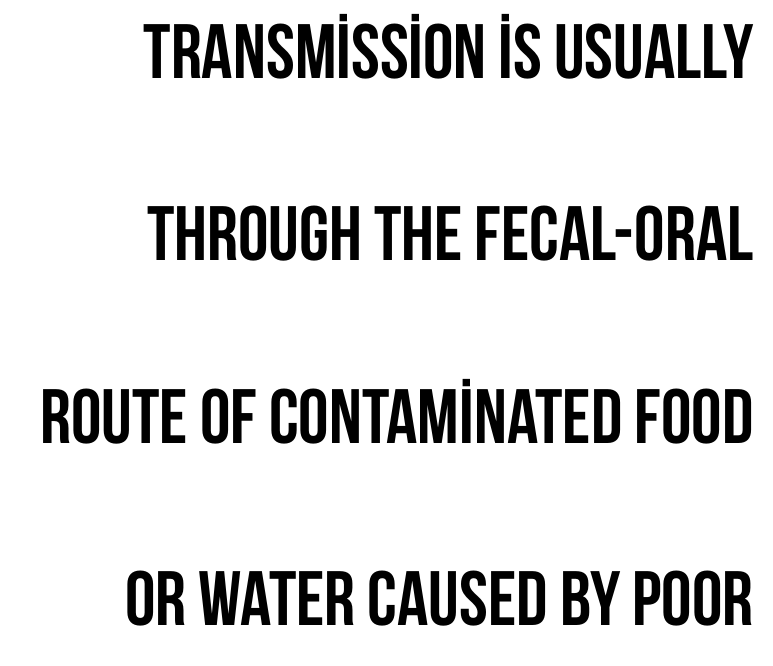
Glance below the letters and you will spot only blank space. Caption: bold face, heavy strokes. The passage shown is typeset with a sans-serif family. Compared with a flush-left layout, this one pins lines to the opposite, right side.
